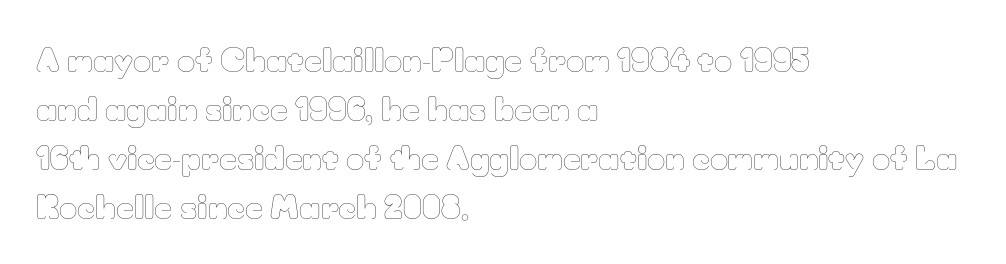
{"italic": "no", "bold": "no", "weight": "thin", "width": "normal", "stroke_contrast": "low", "x_height": "small", "monospaced": "no", "underline": "no", "align": "left", "line_spacing": "normal", "line_spacing_ratio": 1.58, "letter_spacing": "normal", "letter_spacing_em": 0.0, "glyph_px": 31}
